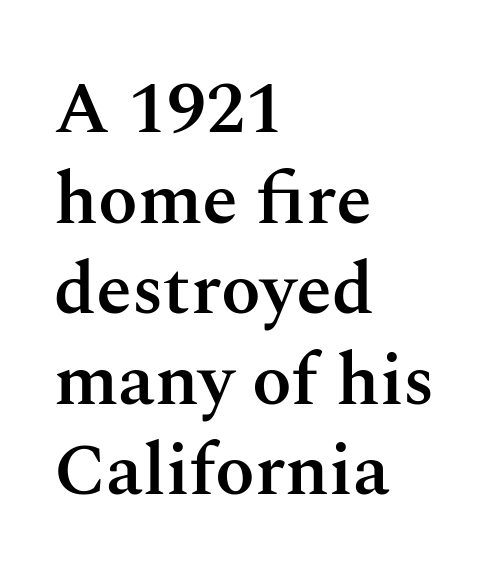
The font family rendered here belongs to the serif group. Here the glyphs are tracked normally, forming tight word shapes. Each row of text sits above clean, open space. Strokes here are thickened, but only to semibold level. Horizontally, the lines are justified to the leading edge only. Ascenders rise straight up at ninety degrees.
